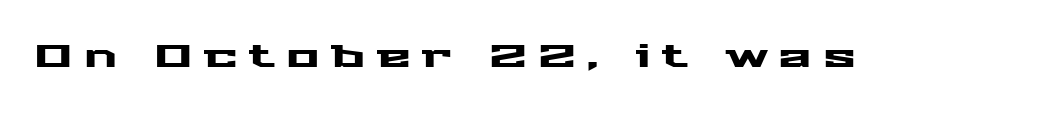
The image shows 31 px wide sans-serif type, upright; set unusually wide letter spacing (+0.36 em), not underlined; medium stroke contrast and a medium x-height.
